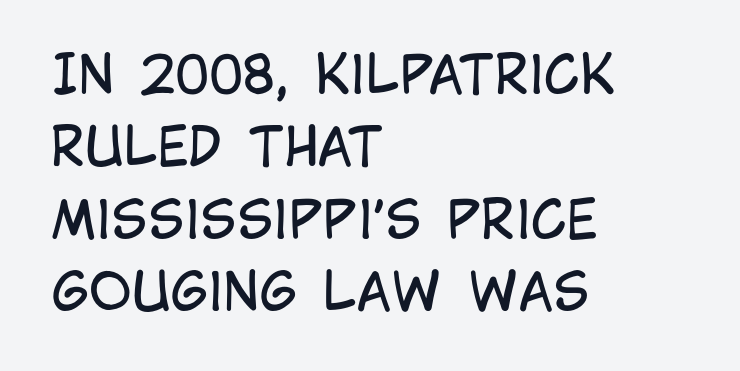
{"serif": "no", "italic": "no", "bold": "no", "weight": "regular", "width": "condensed", "stroke_contrast": "low", "x_height": "large", "monospaced": "no", "underline": "no", "align": "left", "line_spacing": "normal", "line_spacing_ratio": 1.39, "letter_spacing": "normal", "letter_spacing_em": 0.0, "glyph_px": 52}
